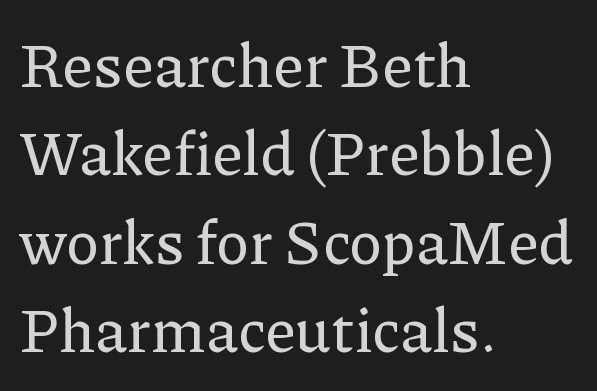
{"serif": "yes", "italic": "no", "width": "normal", "stroke_contrast": "low", "x_height": "medium", "monospaced": "no", "underline": "no", "align": "left", "line_spacing": "normal", "line_spacing_ratio": 1.45, "letter_spacing": "normal", "letter_spacing_em": 0.0, "glyph_px": 61}
